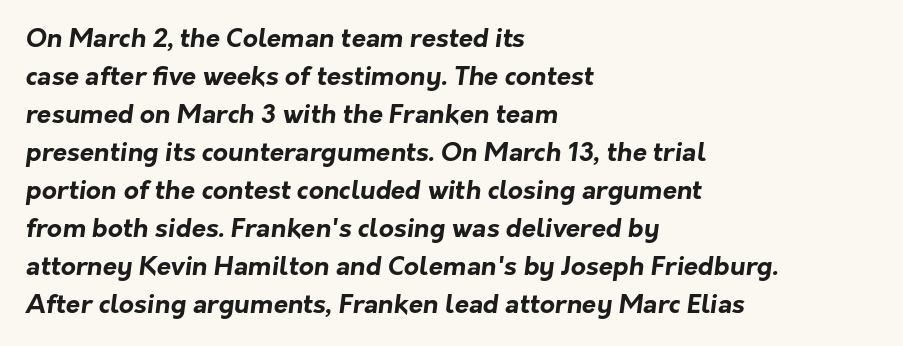
Notice how descenders clear the ascenders below comfortably — that's standard leading. Bold? Absolutely — the strokes are thick and heavy. The paragraph shown leans on its left margin. The words here are not underlined.
